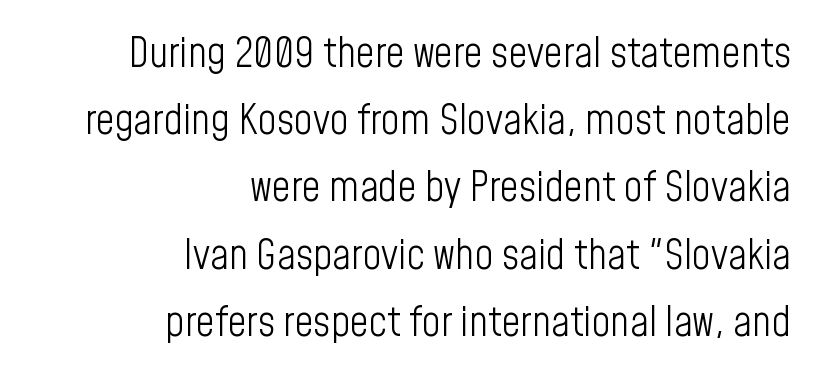
Q: Is the text bold? A: No.
Q: Is the text italic (slanted)? A: No, it is upright.
Q: Is the typeface a serif or a sans-serif typeface? A: Sans-serif.
Q: Is the text underlined? A: No.
Q: How is the paragraph aligned? A: Right-aligned.
Q: Is the spacing between letters normal or unusually wide? A: Normal.
Q: Is the spacing between lines tight, normal or loose? A: Normal.
Q: Width (condensed, normal, or wide)? A: Condensed.
Q: Stroke contrast? A: Low.
Q: x-height? A: Medium.
Q: Monospaced? A: No.
